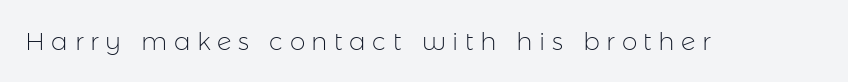
Descender tails drop into unmarked territory. How are the letters spaced? Widely, with obvious added tracking. Heaviness? Minimal to ordinary, like unemphasized prose. These lines were composed using upright roman letters.
